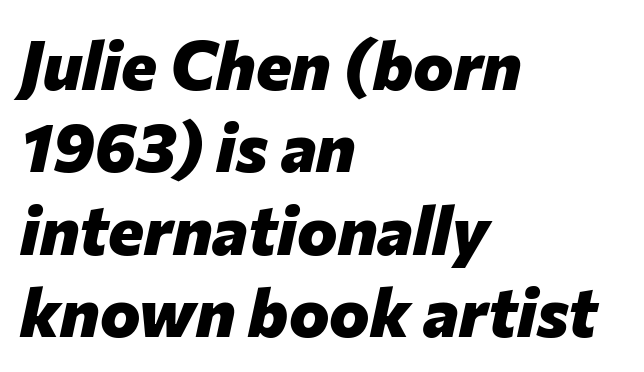
The image shows 68 px heavy type, italic (leaning right); set left-aligned, line spacing 1.21x, normal letter spacing, not underlined; low stroke contrast and a medium x-height.
